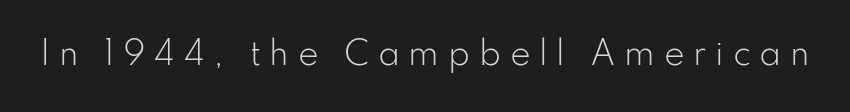
The image shows 31 px light sans-serif type, upright; set unusually wide letter spacing (+0.28 em), not underlined; low stroke contrast and a small x-height.
